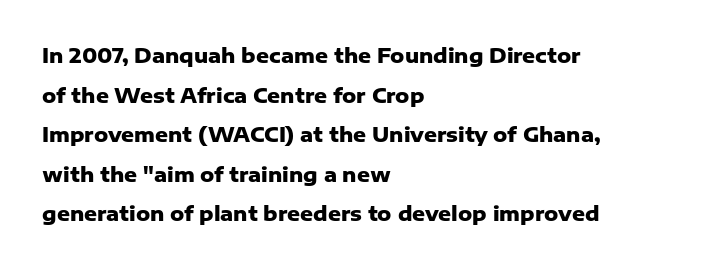
The axis of the letterforms is exactly vertical. The lines in this sample share a left origin and differ only in where they stop. This rendering features lettering with no underline. Typographic density is high because the face is bold.
